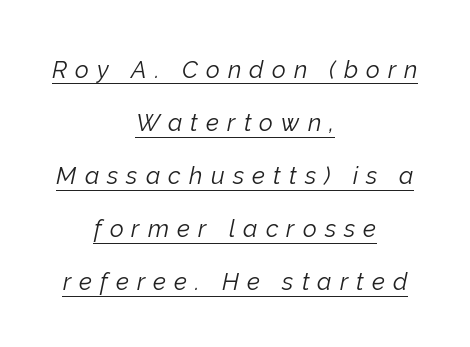
Casual observation: everything's sitting right in the middle. The font's italic variant was chosen for this text. Has an underline been added? It has. Loose tracking; the words dissolve into strings of separated letters. The cut favours lightness, reaching ordinary text weight at its darkest.
